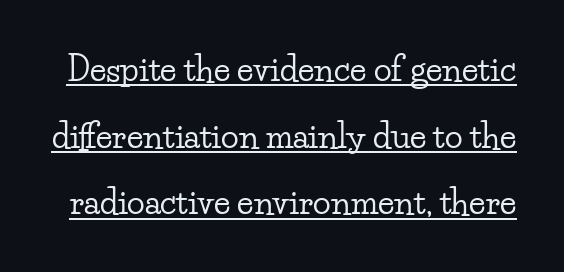
{"serif": "yes", "italic": "no", "width": "wide", "stroke_contrast": "low", "x_height": "small", "monospaced": "no", "underline": "yes", "line_spacing": "loose", "line_spacing_ratio": 2.02, "letter_spacing": "normal", "letter_spacing_em": 0.0, "glyph_px": 33}
